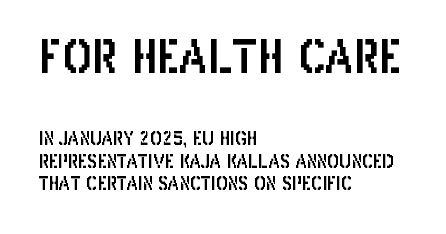
{"serif": "no", "italic": "no", "width": "condensed", "stroke_contrast": "low", "x_height": "large", "monospaced": "no", "underline": "no", "align": "left", "line_spacing": "normal", "line_spacing_ratio": 1.25, "letter_spacing": "normal", "letter_spacing_em": 0.0, "larger_block": "first", "size_ratio": 2.5, "glyph_px": 45}
